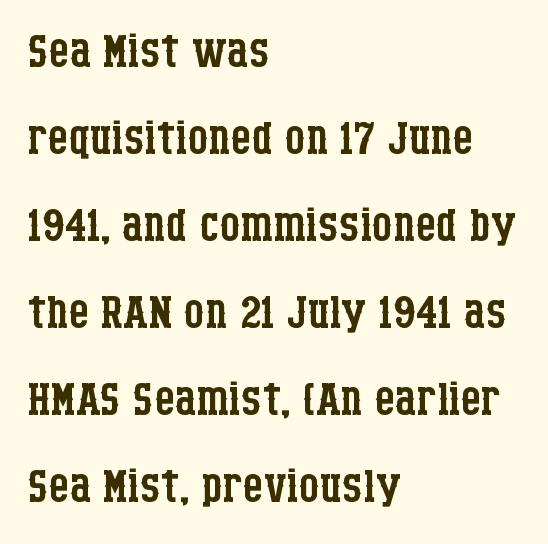
The image shows 65 px regular-weight, condensed serif type, upright; set left-aligned, normal line spacing (1.34x), normal letter spacing, not underlined; low stroke contrast and a large x-height.
